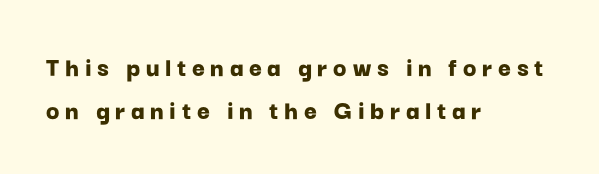
Decoration check: the copy has no underline. Honestly, the row spacing looks completely unremarkable. The letters are bold, with thick, heavy strokes. Which margin do the lines hug? The left one — the right edge is uneven. The letters carry no serifs — their stems end cleanly without finishing strokes.
